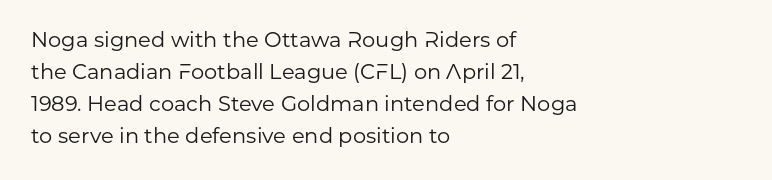
{"italic": "no", "bold": "no", "underline": "no", "align": "left", "line_spacing": "normal", "line_spacing_ratio": 1.53, "letter_spacing": "normal", "letter_spacing_em": 0.0, "glyph_px": 21}
